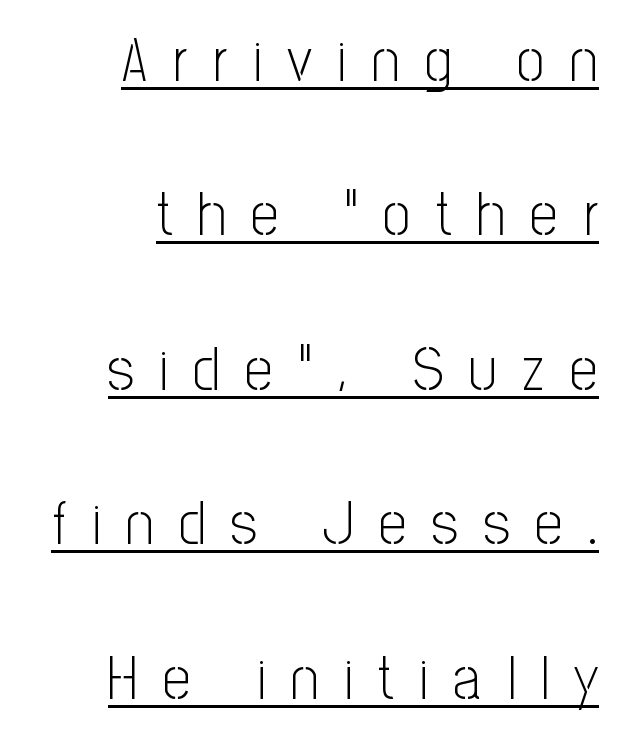
Q: Is the text bold? A: No.
Q: Is the text italic (slanted)? A: No, it is upright.
Q: Is the typeface a serif or a sans-serif typeface? A: Sans-serif.
Q: Is the text underlined? A: Yes.
Q: How is the paragraph aligned? A: Right-aligned.
Q: Is the spacing between letters normal or unusually wide? A: Unusually wide.
Q: Is the spacing between lines tight, normal or loose? A: Loose.
Q: Width (condensed, normal, or wide)? A: Condensed.
Q: Stroke contrast? A: Low.
Q: x-height? A: Medium.
Q: Monospaced? A: No.
